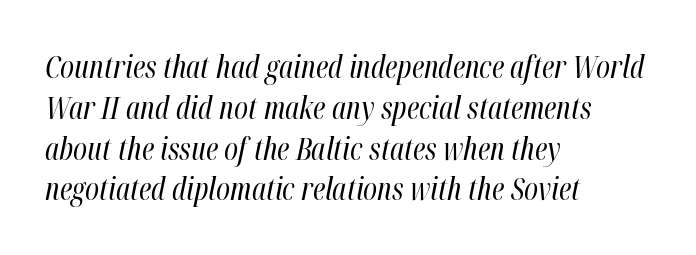
Q: Is the text bold? A: No.
Q: Is the text italic (slanted)? A: Yes, it leans right by about 12 degrees.
Q: Is the text underlined? A: No.
Q: How is the paragraph aligned? A: Left-aligned.
Q: Is the spacing between letters normal or unusually wide? A: Normal.
Q: Is the spacing between lines tight, normal or loose? A: Normal.
Q: Width (condensed, normal, or wide)? A: Condensed.
Q: Stroke contrast? A: High.
Q: x-height? A: Medium.
Q: Monospaced? A: No.
